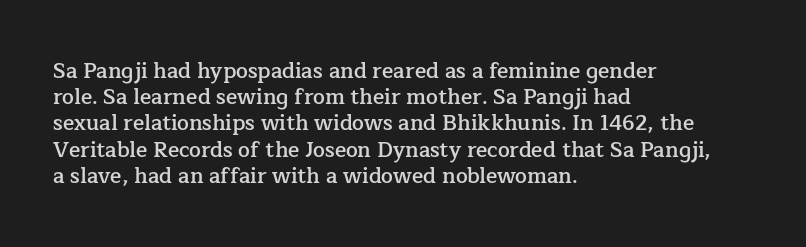
Q: Is the text bold? A: Semi-bold.
Q: Is the text italic (slanted)? A: No, it is upright.
Q: Is the text underlined? A: No.
Q: How is the paragraph aligned? A: Left-aligned.
Q: Is the spacing between letters normal or unusually wide? A: Normal.
Q: Is the spacing between lines tight, normal or loose? A: Normal.
